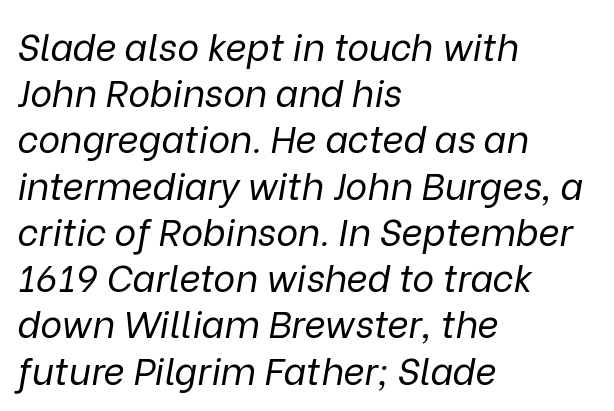
Q: Is the text bold? A: No.
Q: Is the text italic (slanted)? A: Yes, it leans right by about 9 degrees.
Q: Is the text underlined? A: No.
Q: How is the paragraph aligned? A: Left-aligned.
Q: Is the spacing between letters normal or unusually wide? A: Normal.
Q: Is the spacing between lines tight, normal or loose? A: Normal.
Q: Width (condensed, normal, or wide)? A: Normal.
Q: Stroke contrast? A: Low.
Q: x-height? A: Medium.
Q: Monospaced? A: No.
